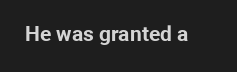
The letterforms sit shoulder to shoulder at normal distance. These lines were composed using upright roman letters. Check the space under the baseline: it is left empty. The sample has been set heavy, in full bold.
